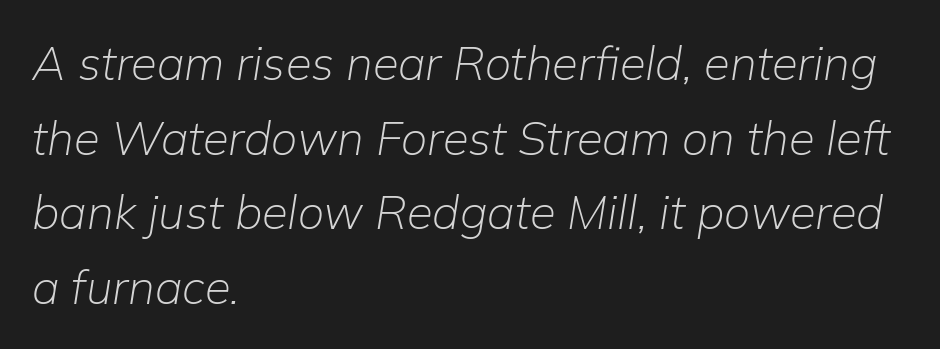
Q: Is the text bold? A: No.
Q: Is the text italic (slanted)? A: Yes, it leans right by about 9 degrees.
Q: Is the text underlined? A: No.
Q: How is the paragraph aligned? A: Left-aligned.
Q: Is the spacing between letters normal or unusually wide? A: Normal.
Q: Is the spacing between lines tight, normal or loose? A: Normal.
Q: Width (condensed, normal, or wide)? A: Normal.
Q: Stroke contrast? A: Low.
Q: x-height? A: Medium.
Q: Monospaced? A: No.
